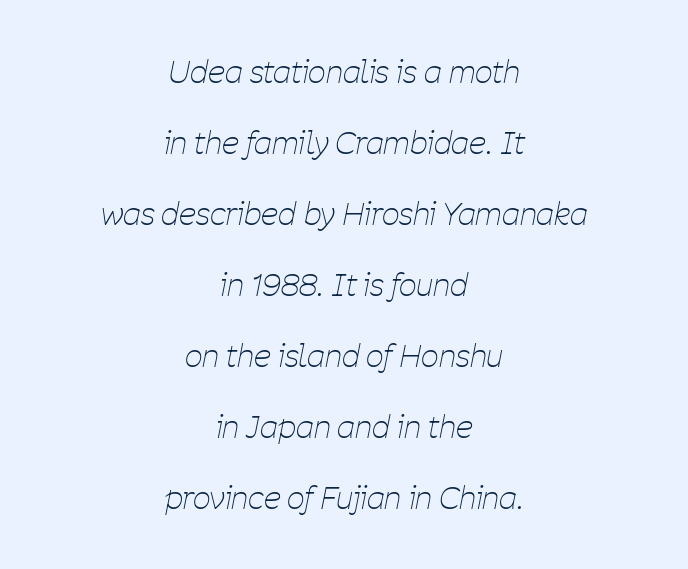
Caption: standard tracking, unaltered. Is the block centered? Yes — each line is placed symmetrically about the middle. Compared with typical paragraphs, the rows here are farther apart. This is oblique type, the kind used for emphasis or titles. The rendering uses natural spacing where letterforms have individual widths.
